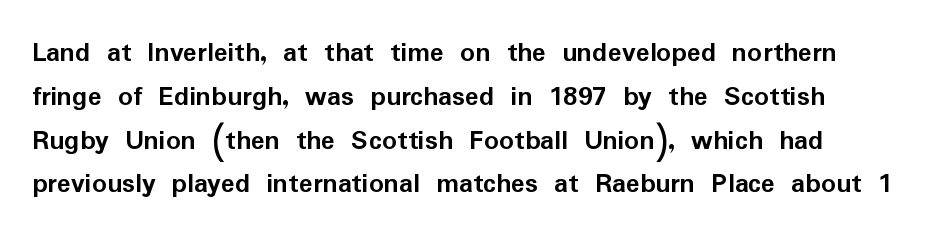
Q: Is the text bold? A: Yes.
Q: Is the text italic (slanted)? A: No, it is upright.
Q: Is the typeface a serif or a sans-serif typeface? A: Sans-serif.
Q: Is the text underlined? A: No.
Q: Is the spacing between letters normal or unusually wide? A: Normal.
Q: Is the spacing between lines tight, normal or loose? A: Normal.
Q: Width (condensed, normal, or wide)? A: Normal.
Q: Stroke contrast? A: Low.
Q: x-height? A: Medium.
Q: Monospaced? A: No.
